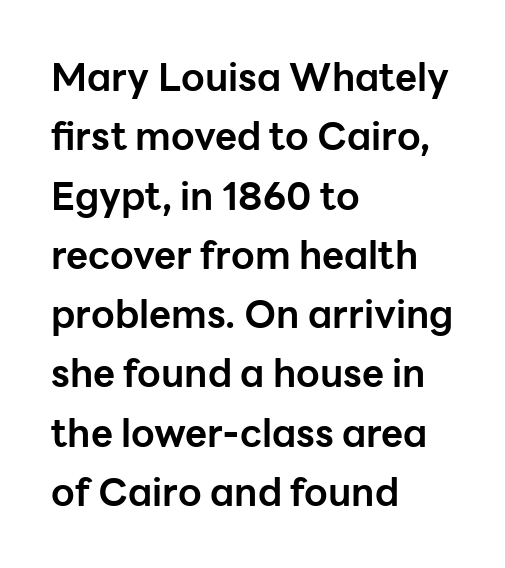
Descender tails drop into unmarked territory. Typesetter's note: full bold, strokes at maximum text heaviness. Each line starts at the same left margin while the right side varies. Compared with typical body copy, the letter spacing here is the same. Line spacing here is normal. Is this a sans? Yes — the strokes have no serifs.
